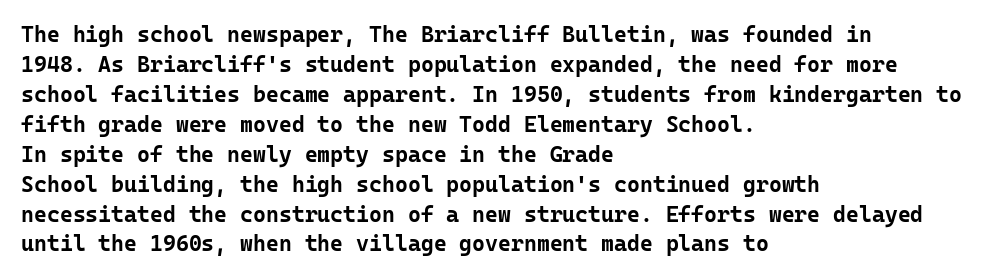
Q: Is the text bold? A: Yes.
Q: Is the text italic (slanted)? A: No, it is upright.
Q: Is the text underlined? A: No.
Q: How is the paragraph aligned? A: Left-aligned.
Q: Is the spacing between letters normal or unusually wide? A: Normal.
Q: Is the spacing between lines tight, normal or loose? A: Normal.
